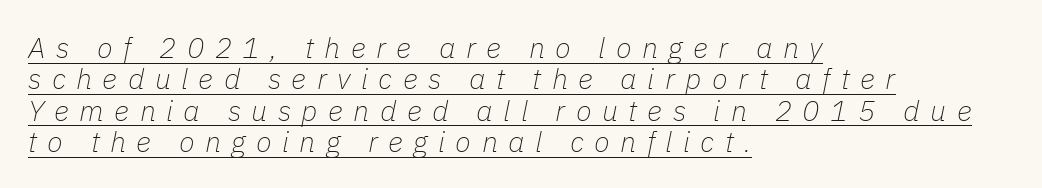
{"italic": "yes", "lean": "right", "slant_degrees": 11, "bold": "no", "weight": "thin", "width": "normal", "stroke_contrast": "low", "x_height": "medium", "monospaced": "no", "underline": "yes", "align": "left", "line_spacing": "tight", "line_spacing_ratio": 1.08, "letter_spacing": "wide", "letter_spacing_em": 0.36, "glyph_px": 29}
